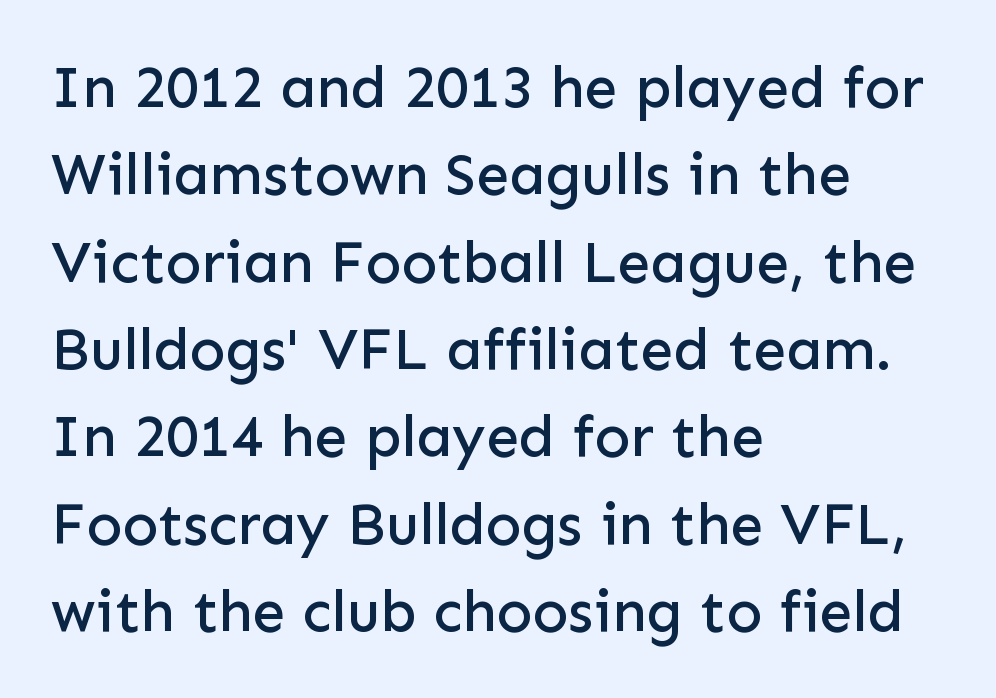
This sample uses an upright cut, with every glyph sitting square on the baseline. The rows are spaced the way most documents space them. Which margin do the lines hug? The left one — the right edge is uneven. The passage shown is not underscored anywhere. The type is set solid horizontally, with unmodified tracking.
